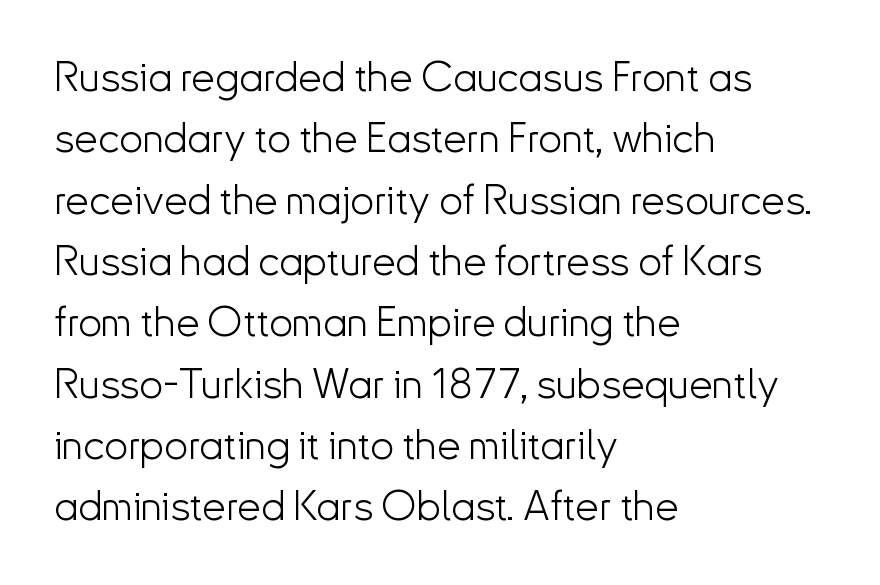
Q: Is the text bold? A: No.
Q: Is the text italic (slanted)? A: No, it is upright.
Q: Is the typeface a serif or a sans-serif typeface? A: Sans-serif.
Q: Is the text underlined? A: No.
Q: How is the paragraph aligned? A: Left-aligned.
Q: Is the spacing between letters normal or unusually wide? A: Normal.
Q: Is the spacing between lines tight, normal or loose? A: Normal.
Q: Width (condensed, normal, or wide)? A: Normal.
Q: Stroke contrast? A: Low.
Q: x-height? A: Small.
Q: Monospaced? A: No.
